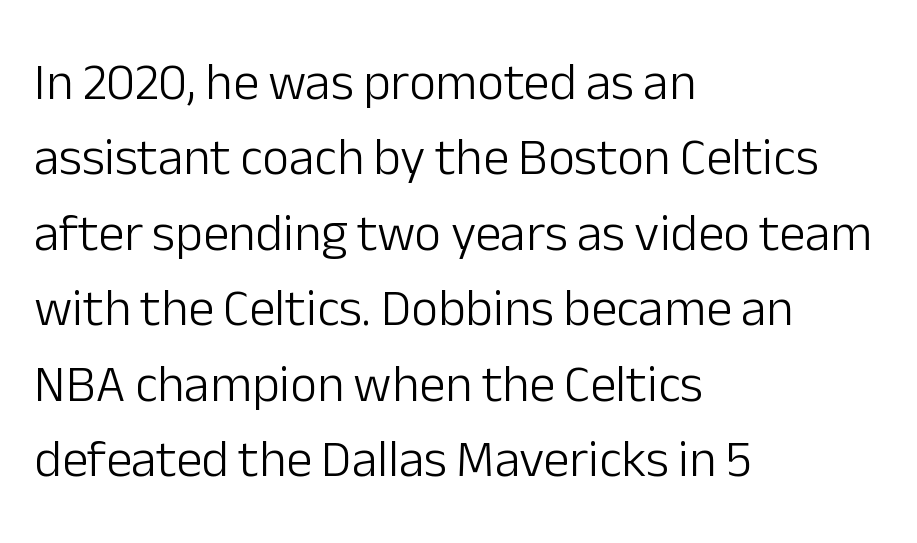
{"serif": "no", "italic": "no", "bold": "no", "weight": "light", "width": "normal", "stroke_contrast": "low", "x_height": "medium", "monospaced": "no", "underline": "no", "align": "left", "line_spacing": "normal", "line_spacing_ratio": 1.45, "letter_spacing": "normal", "letter_spacing_em": 0.0, "glyph_px": 52}
